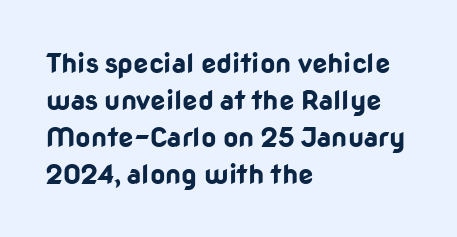
The image shows 27 px bold type, upright; set left-aligned, normal line spacing (1.37x), normal letter spacing, not underlined.
